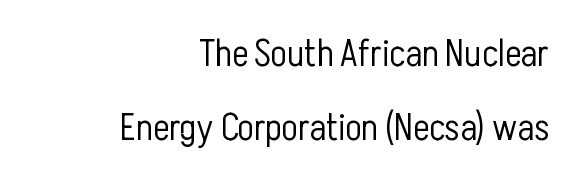
The image shows 38 px light, condensed sans-serif type, upright; set right-aligned, loose line spacing (1.94x), normal letter spacing, not underlined; low stroke contrast and a medium x-height.
